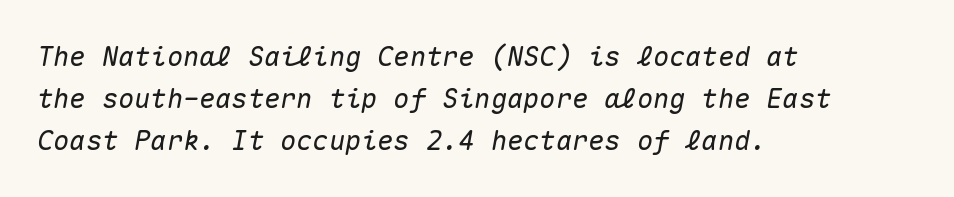
The image shows 27 px text type, italic (leaning right); set left-aligned, normal line spacing (1.55x), normal letter spacing, not underlined.
